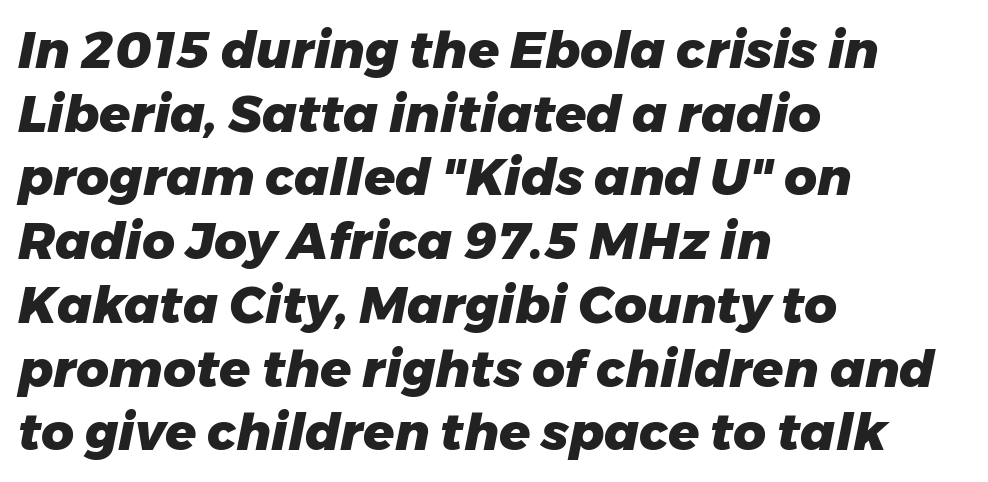
Q: Is the text bold? A: Yes.
Q: Is the text italic (slanted)? A: Yes, it leans right by about 11 degrees.
Q: Is the text underlined? A: No.
Q: How is the paragraph aligned? A: Left-aligned.
Q: Is the spacing between letters normal or unusually wide? A: Normal.
Q: Is the spacing between lines tight, normal or loose? A: Normal.
Q: Width (condensed, normal, or wide)? A: Normal.
Q: Stroke contrast? A: Low.
Q: x-height? A: Medium.
Q: Monospaced? A: No.
